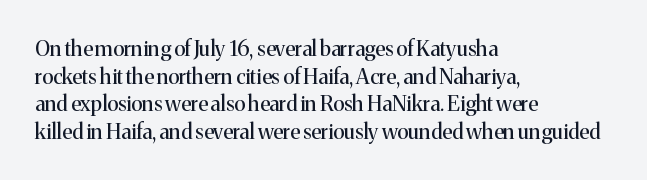
Teacher's note: observe the even left margin — that is flush-left alignment. The line texture is even and compact thanks to regular tracking. The lettering stays uniformly vertical, giving the passage a roman look. The baseline area is clear.
